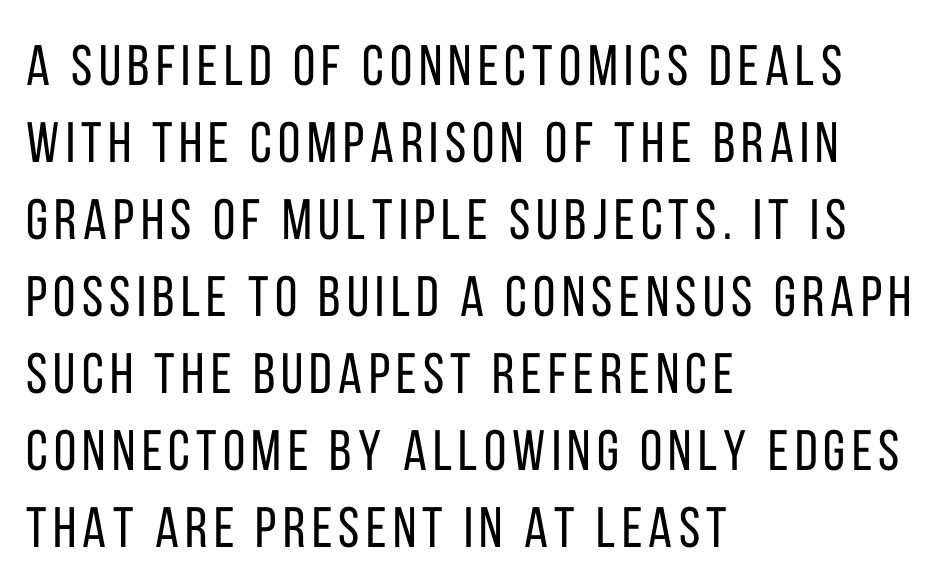
If you drew a ruler down the left edge, every line would touch it. The passage shown is typeset with a sans-serif family. Posture: straight, roman, zero tilt. Leading matches the norm, producing a regular column. Each letter keeps its own natural width here, so spacing adapts to shape. The weight tops out at a normal text grade.
